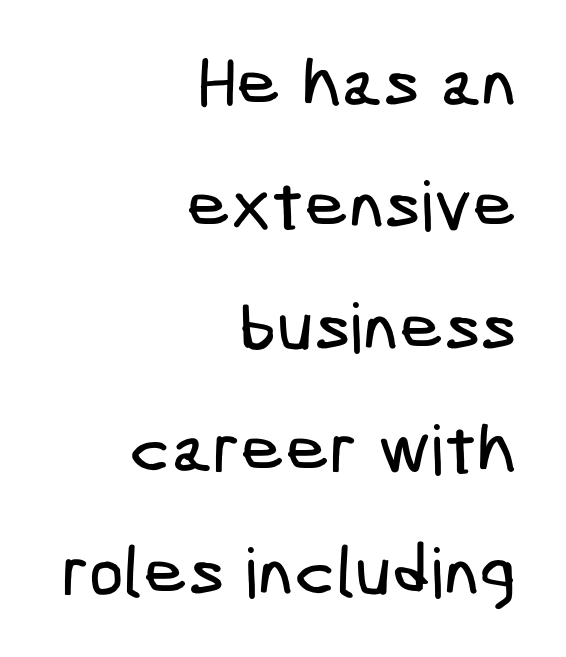
The image shows 69 px condensed sans-serif type; set right-aligned, line spacing 1.77x, normal letter spacing, not underlined; low stroke contrast and a medium x-height.
